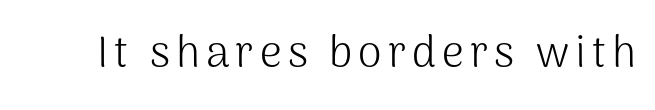
Character widths vary here, with narrow letters taking less room than wide ones. The zone under the glyphs is completely vacant. Observe the absence of serifs on each vertical stroke in this sample. A typesetter would mark this as roman, not italic.
